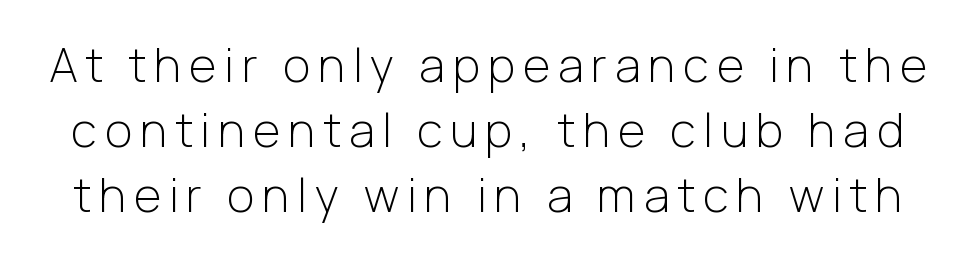
Q: Is the text bold? A: No.
Q: Is the text italic (slanted)? A: No, it is upright.
Q: Is the typeface a serif or a sans-serif typeface? A: Sans-serif.
Q: Is the text underlined? A: No.
Q: Is the spacing between lines tight, normal or loose? A: Normal.
Q: Width (condensed, normal, or wide)? A: Normal.
Q: Stroke contrast? A: Low.
Q: x-height? A: Medium.
Q: Monospaced? A: No.
